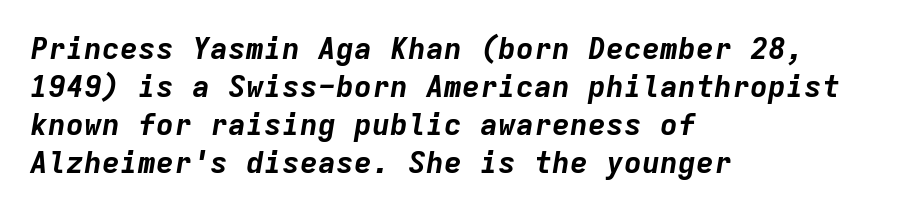
Every letter is thick-stroked: bold, no question. Is the block centered? No — it sits flush against the left margin. The passage shown is not underscored anywhere. Yep, that's italic — everything's leaning. Do the characters align in a grid? Yes, the font is monospaced.
